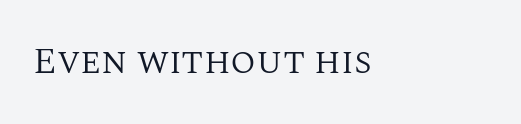
{"serif": "yes", "italic": "no", "bold": "no", "weight": "regular", "width": "normal", "stroke_contrast": "medium", "x_height": "large", "monospaced": "no", "underline": "no", "align": "left", "letter_spacing": "normal", "letter_spacing_em": 0.0, "glyph_px": 37}
